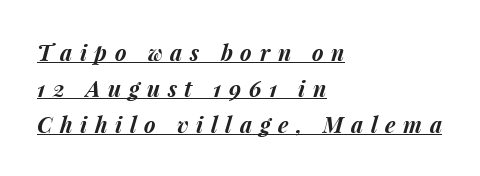
The image shows 22 px bold type, italic (leaning right); set left-aligned, normal line spacing (1.63x), unusually wide letter spacing (+0.35 em), underlined.
